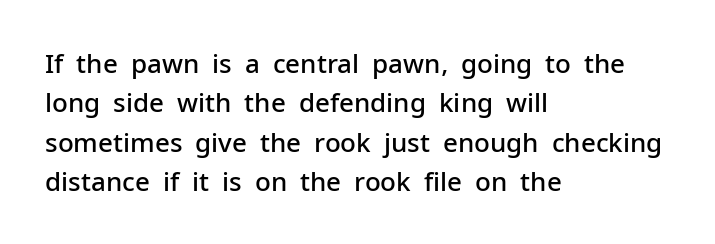
{"italic": "no", "bold": "semi", "underline": "no", "align": "left", "line_spacing": "normal", "line_spacing_ratio": 1.51, "letter_spacing": "normal", "letter_spacing_em": 0.0, "glyph_px": 26}
